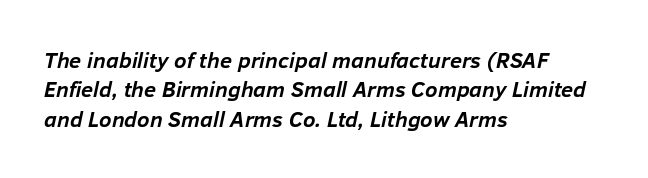
Q: Is the text bold? A: Yes.
Q: Is the text italic (slanted)? A: Yes, it leans right by about 12 degrees.
Q: Is the text underlined? A: No.
Q: How is the paragraph aligned? A: Left-aligned.
Q: Is the spacing between letters normal or unusually wide? A: Normal.
Q: Is the spacing between lines tight, normal or loose? A: Normal.
